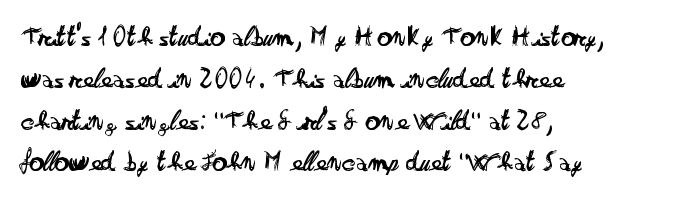
{"serif": "no", "italic": "no", "bold": "no", "weight": "regular", "width": "wide", "stroke_contrast": "low", "x_height": "small", "monospaced": "no", "underline": "no", "align": "left", "line_spacing": "normal", "line_spacing_ratio": 1.44, "letter_spacing": "normal", "letter_spacing_em": 0.0, "glyph_px": 29}
